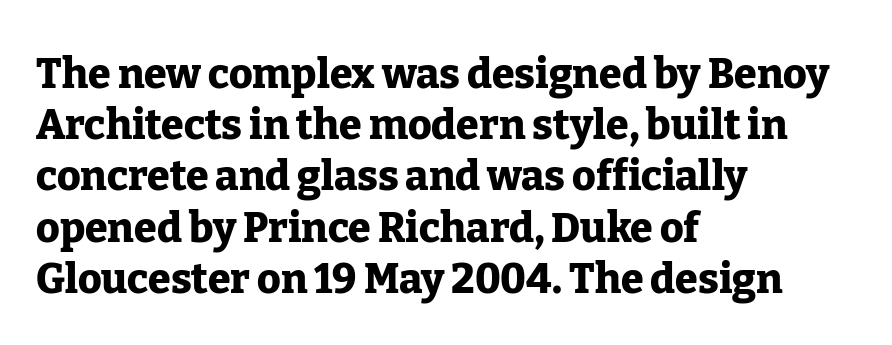
{"serif": "yes", "italic": "no", "bold": "yes", "weight": "heavy", "width": "normal", "stroke_contrast": "low", "x_height": "medium", "monospaced": "no", "underline": "no", "align": "left", "line_spacing": "normal", "line_spacing_ratio": 1.25, "letter_spacing": "normal", "letter_spacing_em": 0.0, "glyph_px": 41}
